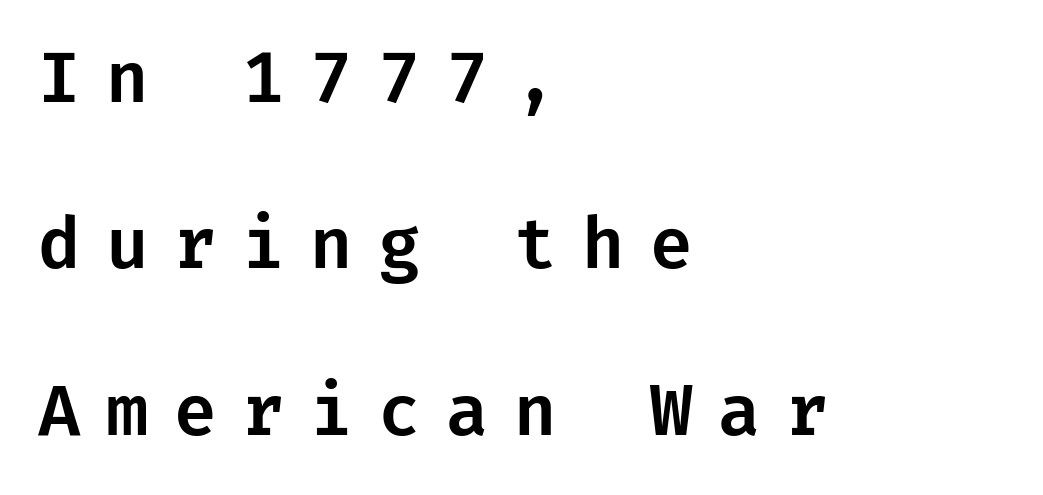
Unlike italic type, these characters show no tilt at all. A classic flush-left, rag-right setting is used for this passage. A great deal of white space separates one row of letters from the next. The rendering inserts visible extra space after every character.
